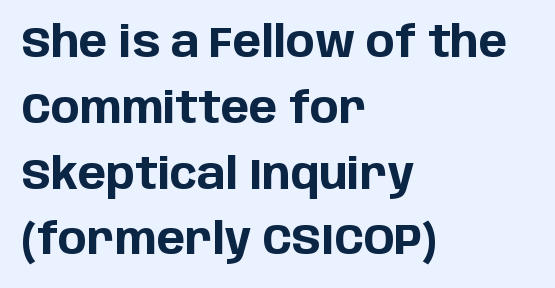
{"serif": "no", "italic": "no", "bold": "yes", "weight": "bold", "width": "normal", "stroke_contrast": "low", "x_height": "large", "monospaced": "no", "underline": "no", "align": "left", "line_spacing": "normal", "line_spacing_ratio": 1.53, "letter_spacing": "normal", "letter_spacing_em": 0.0, "glyph_px": 43}
